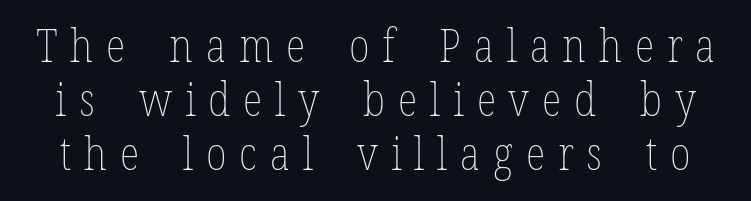
The image shows 46 px thin, condensed type, upright; set line spacing 1.17x, unusually wide letter spacing (+0.28 em), not underlined; low stroke contrast and a medium x-height.
